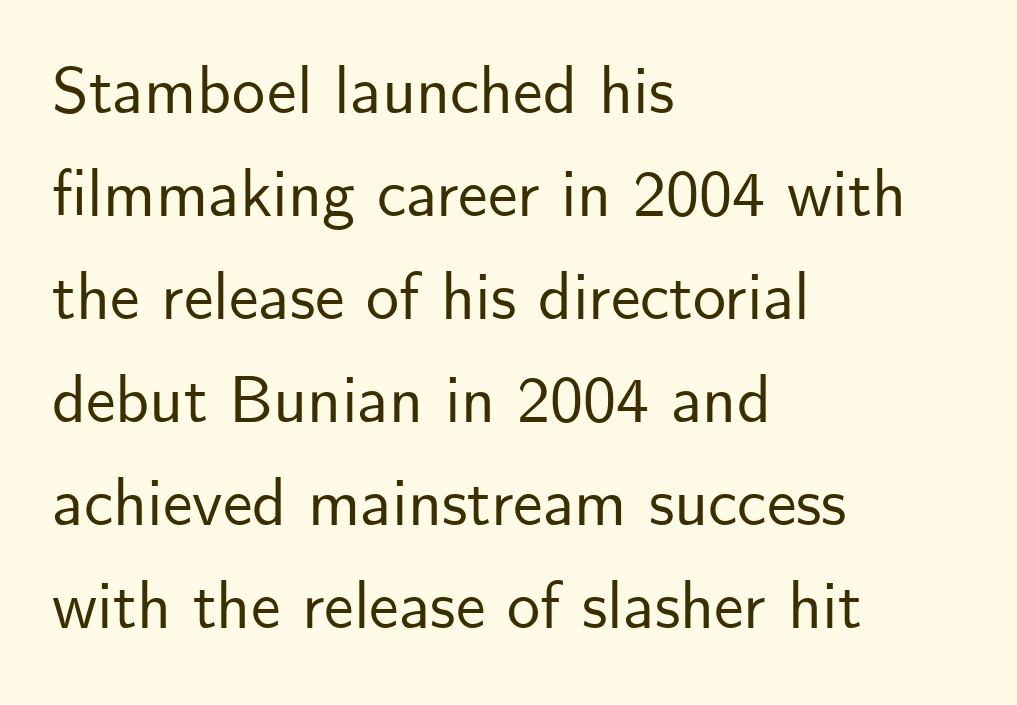
Q: Is the text italic (slanted)? A: No, it is upright.
Q: Is the typeface a serif or a sans-serif typeface? A: Sans-serif.
Q: Is the text underlined? A: No.
Q: How is the paragraph aligned? A: Left-aligned.
Q: Is the spacing between letters normal or unusually wide? A: Normal.
Q: Is the spacing between lines tight, normal or loose? A: Normal.
Q: Width (condensed, normal, or wide)? A: Normal.
Q: Stroke contrast? A: Low.
Q: x-height? A: Small.
Q: Monospaced? A: No.
